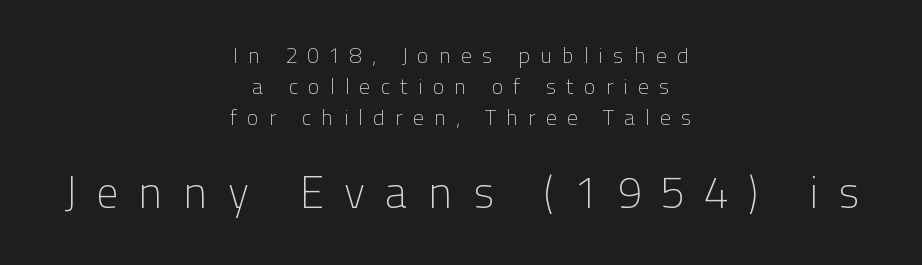
{"serif": "no", "italic": "no", "bold": "no", "weight": "light", "width": "normal", "stroke_contrast": "low", "x_height": "medium", "monospaced": "no", "underline": "no", "align": "center", "line_spacing": "normal", "line_spacing_ratio": 1.42, "letter_spacing": "wide", "letter_spacing_em": 0.45, "larger_block": "second", "size_ratio": 2.0, "glyph_px": 44}
